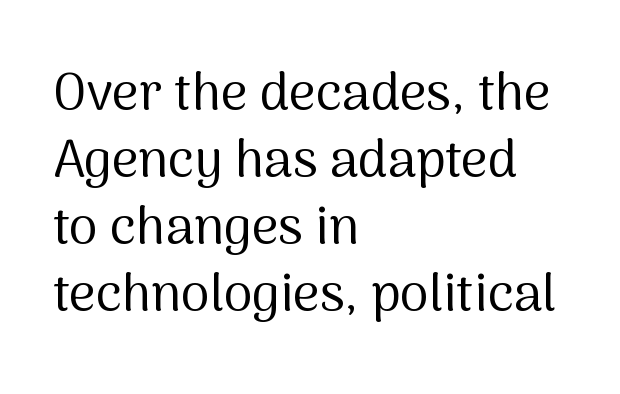
The space directly below the letters is spotless. The gaps between neighbouring characters are ordinary and unremarkable. Looks like regular typesetting: each glyph gets only the width it needs. Unlike italic type, these characters show no tilt at all.
